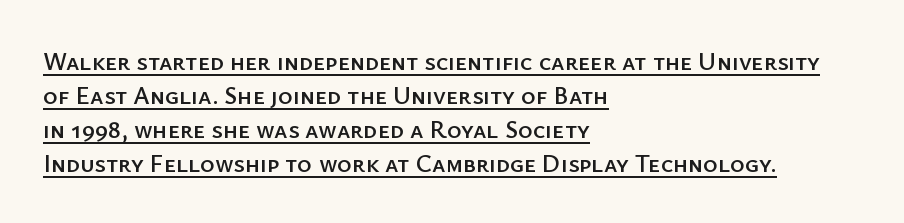
Q: Is the text italic (slanted)? A: No, it is upright.
Q: Is the text underlined? A: Yes.
Q: How is the paragraph aligned? A: Left-aligned.
Q: Is the spacing between letters normal or unusually wide? A: Normal.
Q: Is the spacing between lines tight, normal or loose? A: Normal.
